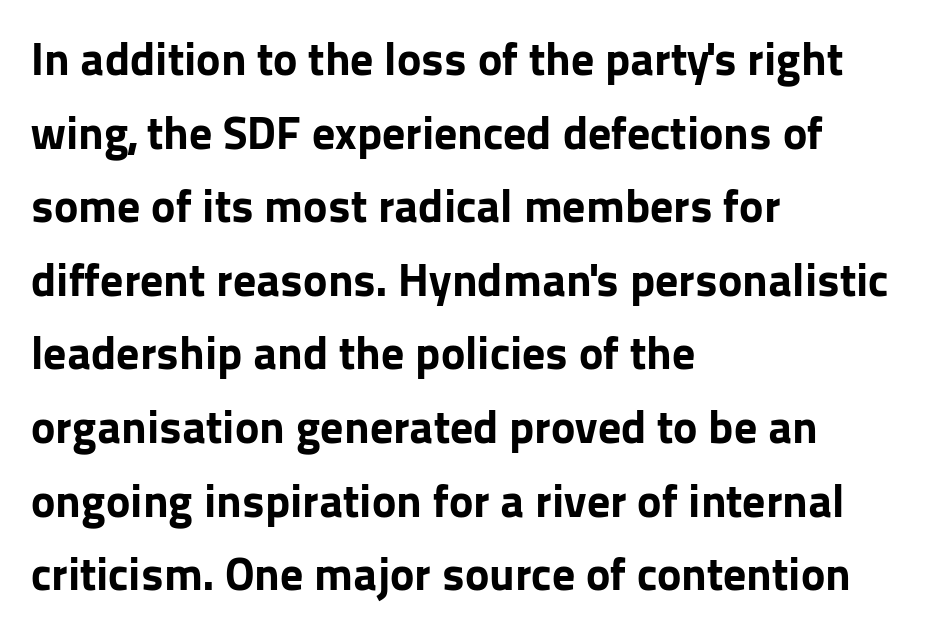
{"serif": "no", "italic": "no", "bold": "yes", "weight": "bold", "width": "normal", "stroke_contrast": "low", "x_height": "medium", "monospaced": "no", "underline": "no", "align": "left", "line_spacing": "normal", "line_spacing_ratio": 1.6, "letter_spacing": "normal", "letter_spacing_em": 0.0, "glyph_px": 46}
